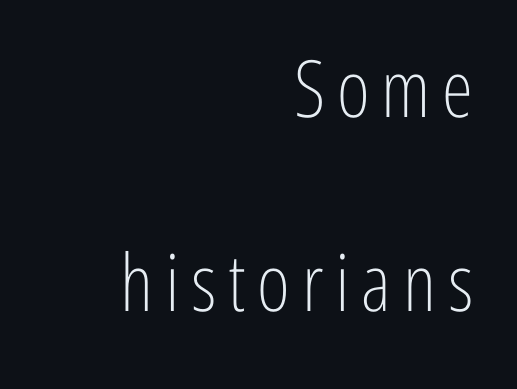
Q: Is the text bold? A: No.
Q: Is the text italic (slanted)? A: No, it is upright.
Q: Is the typeface a serif or a sans-serif typeface? A: Sans-serif.
Q: Is the text underlined? A: No.
Q: How is the paragraph aligned? A: Right-aligned.
Q: Is the spacing between lines tight, normal or loose? A: Loose.
Q: Width (condensed, normal, or wide)? A: Condensed.
Q: Stroke contrast? A: Low.
Q: x-height? A: Medium.
Q: Monospaced? A: No.
